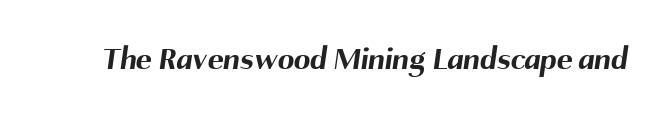
Q: Is the text bold? A: Yes.
Q: Is the typeface a serif or a sans-serif typeface? A: Sans-serif.
Q: Is the text underlined? A: No.
Q: Is the spacing between letters normal or unusually wide? A: Normal.
Q: Width (condensed, normal, or wide)? A: Normal.
Q: Stroke contrast? A: Medium.
Q: x-height? A: Medium.
Q: Monospaced? A: No.
